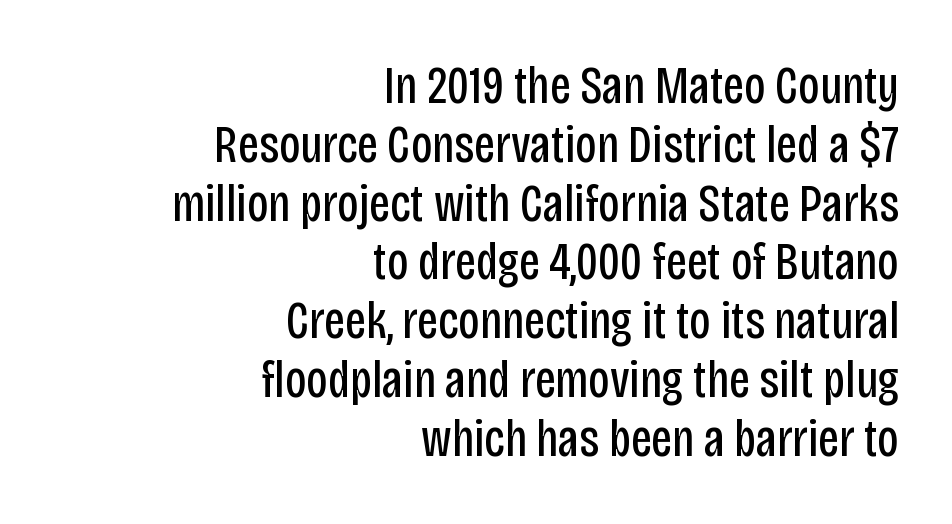
The image shows 53 px regular-weight, condensed sans-serif type, upright; set right-aligned, tight line spacing (1.11x), normal letter spacing, not underlined; low stroke contrast and a large x-height.
